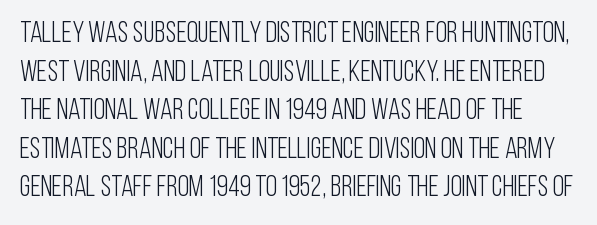
{"serif": "no", "italic": "no", "bold": "no", "weight": "light", "width": "condensed", "stroke_contrast": "low", "x_height": "large", "monospaced": "no", "underline": "no", "line_spacing": "normal", "line_spacing_ratio": 1.33, "letter_spacing": "normal", "letter_spacing_em": 0.0, "glyph_px": 29}
